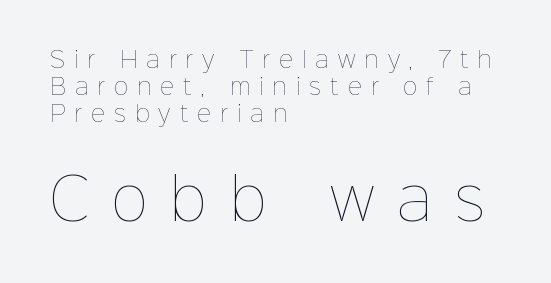
Q: Is the text bold? A: No.
Q: Is the text italic (slanted)? A: No, it is upright.
Q: Is the text underlined? A: No.
Q: How is the paragraph aligned? A: Left-aligned.
Q: Is the spacing between letters normal or unusually wide? A: Unusually wide.
Q: Which block of text is set in a larger size, the first (top) or the second (bottom)? A: The second (bottom) one.
Q: Width (condensed, normal, or wide)? A: Normal.
Q: Stroke contrast? A: Low.
Q: x-height? A: Medium.
Q: Monospaced? A: No.
